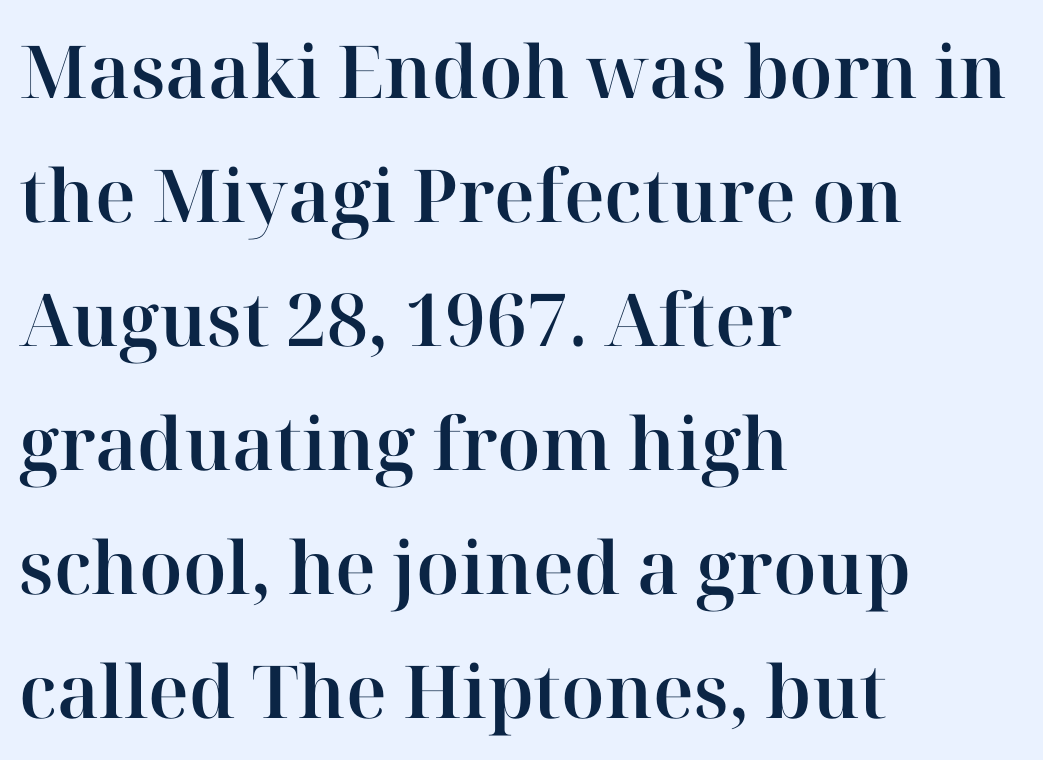
Q: Is the text italic (slanted)? A: No, it is upright.
Q: Is the typeface a serif or a sans-serif typeface? A: Serif.
Q: Is the text underlined? A: No.
Q: How is the paragraph aligned? A: Left-aligned.
Q: Is the spacing between letters normal or unusually wide? A: Normal.
Q: Is the spacing between lines tight, normal or loose? A: Normal.
Q: Width (condensed, normal, or wide)? A: Normal.
Q: Stroke contrast? A: High.
Q: x-height? A: Medium.
Q: Monospaced? A: No.
